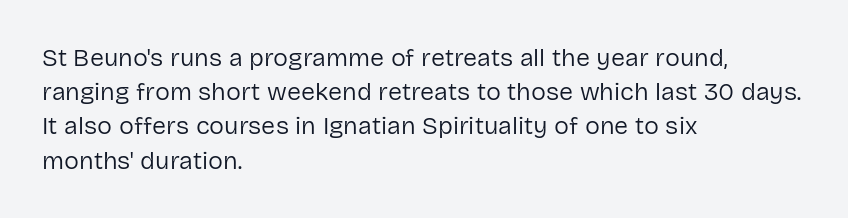
The area under the type is left untouched. A roman cut, with each character standing at attention. Observe the ordinary spacing: letters are neighbours, not strangers. Notice how the passage keeps a crisp vertical edge on the left only.
